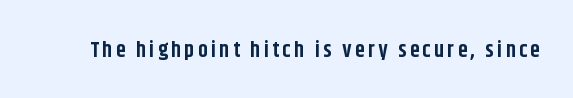
{"italic": "no", "bold": "yes", "underline": "no", "glyph_px": 22}
